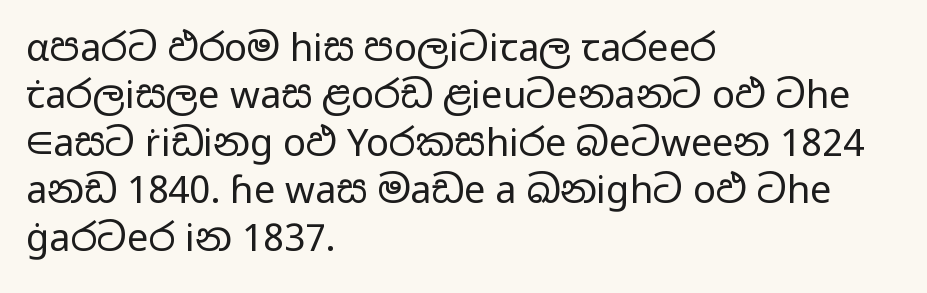
Q: Is the text bold? A: No.
Q: Is the text italic (slanted)? A: No, it is upright.
Q: Is the typeface a serif or a sans-serif typeface? A: Sans-serif.
Q: Is the text underlined? A: No.
Q: How is the paragraph aligned? A: Left-aligned.
Q: Is the spacing between letters normal or unusually wide? A: Normal.
Q: Is the spacing between lines tight, normal or loose? A: Normal.
Q: Width (condensed, normal, or wide)? A: Wide.
Q: Stroke contrast? A: Low.
Q: x-height? A: Medium.
Q: Monospaced? A: No.
